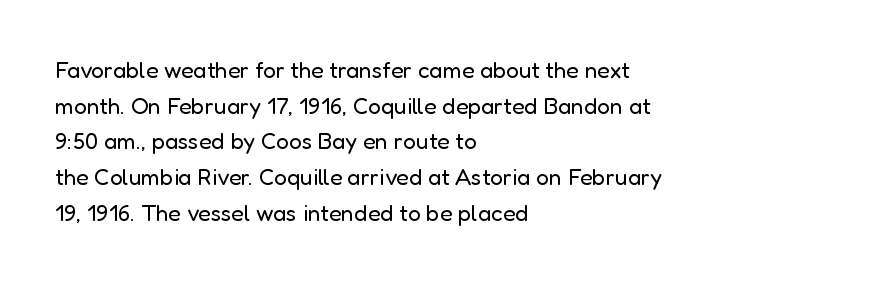
Q: Is the text bold? A: No.
Q: Is the text italic (slanted)? A: No, it is upright.
Q: Is the text underlined? A: No.
Q: How is the paragraph aligned? A: Left-aligned.
Q: Is the spacing between letters normal or unusually wide? A: Normal.
Q: Is the spacing between lines tight, normal or loose? A: Normal.
